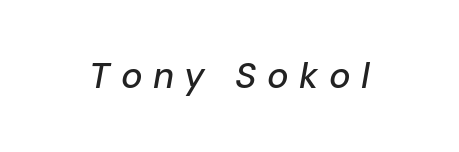
The image shows 36 px text type, italic (leaning right); set unusually wide letter spacing (+0.29 em), not underlined; low stroke contrast and a medium x-height.
